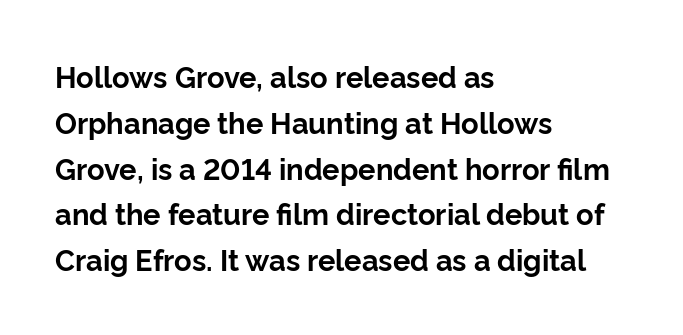
Horizontally, the lines are justified to the leading edge only. No feet cap the strokes, marking this as sans-serif type. Does the weight exceed regular? Yes, all the way to bold. No extra tracking has been applied to these lines. Clear beneath every line of the passage.
